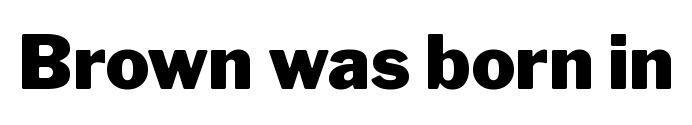
Has an underline been added? It has not. Heft: maximum for text — a bold. Here the designer chose a conventional face with non-uniform glyph widths. Style check: upright.
